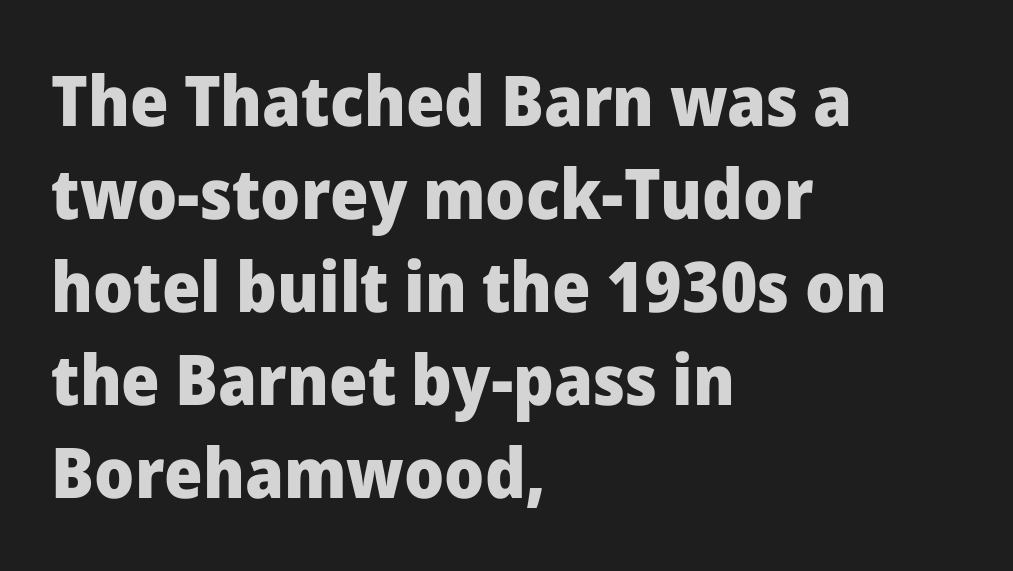
{"serif": "no", "italic": "no", "bold": "yes", "weight": "heavy", "width": "normal", "stroke_contrast": "low", "x_height": "medium", "monospaced": "no", "underline": "no", "align": "left", "line_spacing": "normal", "line_spacing_ratio": 1.33, "letter_spacing": "normal", "letter_spacing_em": 0.0, "glyph_px": 70}
